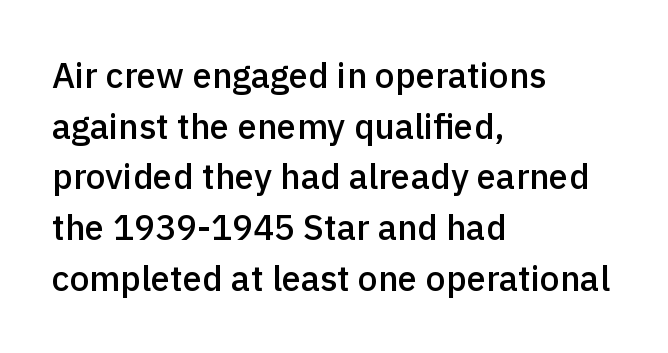
In CSS terms this would be text-align: left. Do the characters align in a grid? No, the font is proportional. These lines are composed in type without serifs. Is there much room between lines? A standard amount, neither cramped nor airy.
